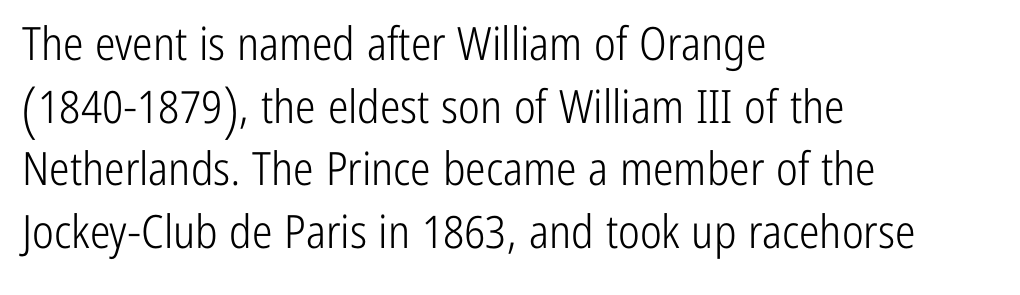
Posture: upright roman. The zone under the glyphs is completely vacant. One-word summary of the alignment: left. Compared with typical paragraphs, the rows here are spaced about the same. Letters have the restrained weight of plain body copy at most. The letterforms sit shoulder to shoulder at normal distance.
